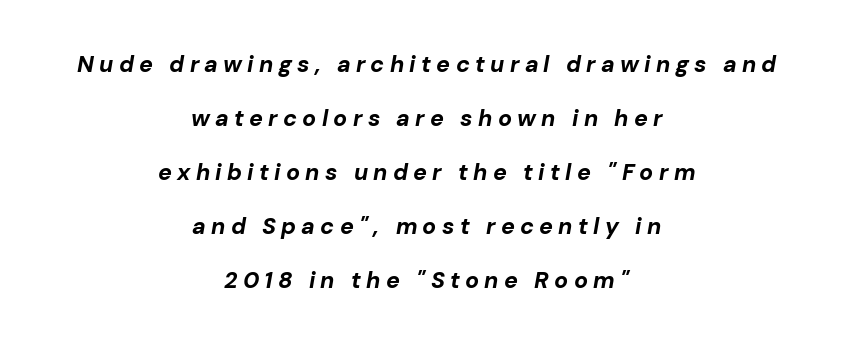
You can tell it's italic because the verticals aren't actually vertical. Horizontally, the lines are justified to the midpoint only. How heavy is the stroke? Heavy — this is a bold. The gaps between neighbouring characters are conspicuously large. Interline gaps are noticeably wide in this sample. Plain, unruled lines of type.
